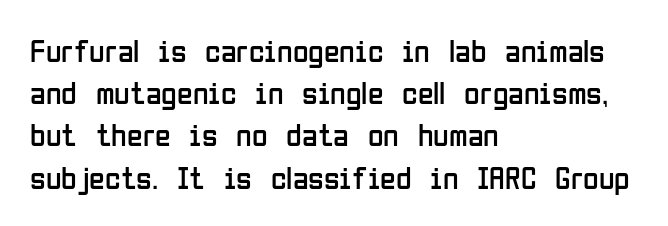
Q: Is the text bold? A: No.
Q: Is the text italic (slanted)? A: No, it is upright.
Q: Is the typeface a serif or a sans-serif typeface? A: Sans-serif.
Q: Is the text underlined? A: No.
Q: How is the paragraph aligned? A: Left-aligned.
Q: Is the spacing between letters normal or unusually wide? A: Normal.
Q: Is the spacing between lines tight, normal or loose? A: Normal.
Q: Width (condensed, normal, or wide)? A: Condensed.
Q: Stroke contrast? A: Low.
Q: x-height? A: Medium.
Q: Monospaced? A: No.
